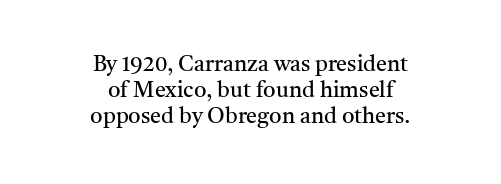
Q: Is the text bold? A: No.
Q: Is the text italic (slanted)? A: No, it is upright.
Q: Is the text underlined? A: No.
Q: How is the paragraph aligned? A: Centered.
Q: Is the spacing between letters normal or unusually wide? A: Normal.
